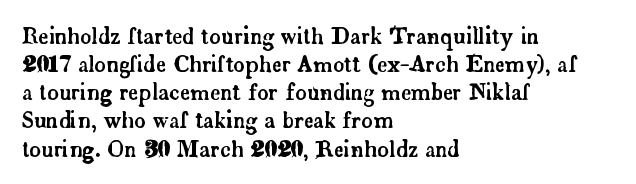
Style check: upright. Decoration check: the copy has no underline. The gaps between neighbouring characters are ordinary and unremarkable. This sample is left-justified, so line endings fall wherever the words run out. The rows are spaced the way most documents space them.
